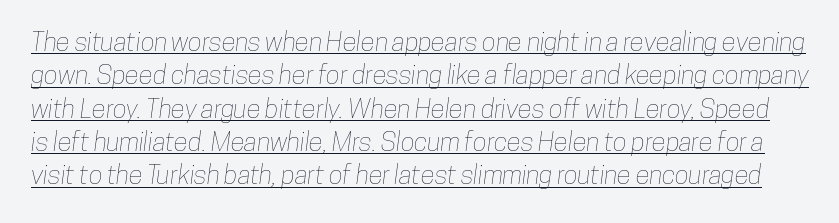
{"underline": "yes", "line_spacing": "normal", "line_spacing_ratio": 1.28, "letter_spacing": "normal", "letter_spacing_em": 0.0, "glyph_px": 26}
